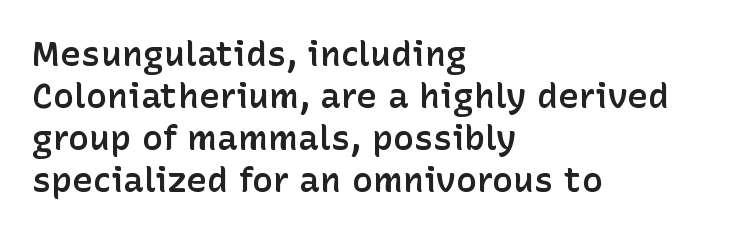
The image shows 35 px semibold sans-serif type, upright; set left-aligned, line spacing 1.2x, normal letter spacing, not underlined; low stroke contrast and a medium x-height.
